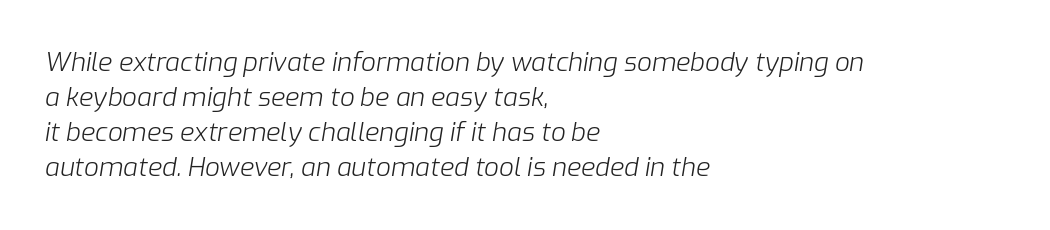
The image shows 26 px text type, italic (leaning right); set left-aligned, normal line spacing (1.35x), normal letter spacing, not underlined.
